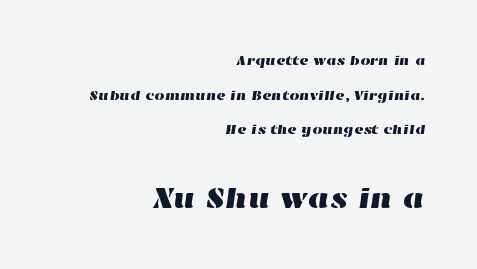
{"width": "wide", "stroke_contrast": "high", "x_height": "medium", "monospaced": "no", "underline": "no", "align": "right", "line_spacing": "loose", "line_spacing_ratio": 2.48, "letter_spacing": "normal", "letter_spacing_em": 0.0, "larger_block": "second", "size_ratio": 2.14, "glyph_px": 30}
